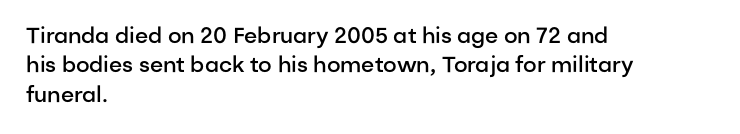
Unmarked baselines from the first word to the last. Does the copy run flush right? No — it runs flush left. Every stem runs plumb, perpendicular to the baseline. Each glyph is drawn with semibold strokes, heavier than normal yet not fully bold. The rendering keeps characters at their native spacing.
